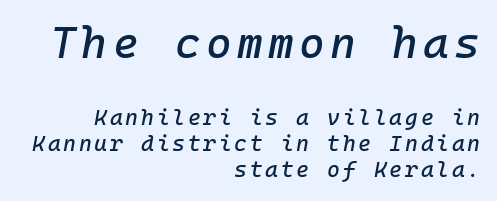
{"italic": "yes", "lean": "right", "slant_degrees": 10, "width": "normal", "stroke_contrast": "low", "x_height": "medium", "monospaced": "yes", "underline": "no", "align": "right", "line_spacing_ratio": 1.18, "larger_block": "first", "size_ratio": 2.0, "glyph_px": 44}
